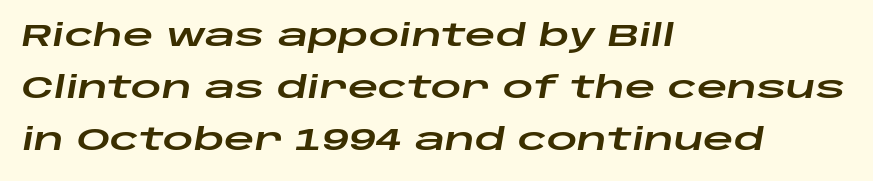
A clean baseline with only descenders dipping below it. These lines keep a tight, regular rhythm from letter to letter. Short and long lines alike share a common starting point at left. In terms of posture, this sample is oblique.
